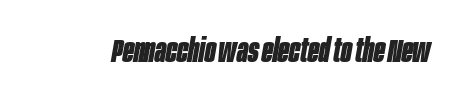
Q: Is the text bold? A: Yes.
Q: Is the text italic (slanted)? A: Yes, it leans right by about 10 degrees.
Q: Is the text underlined? A: No.
Q: Is the spacing between letters normal or unusually wide? A: Normal.
Q: Width (condensed, normal, or wide)? A: Condensed.
Q: Stroke contrast? A: Low.
Q: x-height? A: Large.
Q: Monospaced? A: No.
